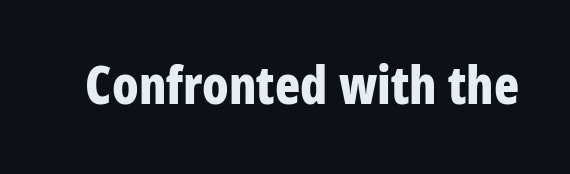
The type is set solid horizontally, with unmodified tracking. The passage shown is emphatically bold. The lettering holds an erect, upright posture throughout. Glance below the letters and you will spot only blank space. Is this a fixed-width face? No — the glyphs have proportional, varying widths.
